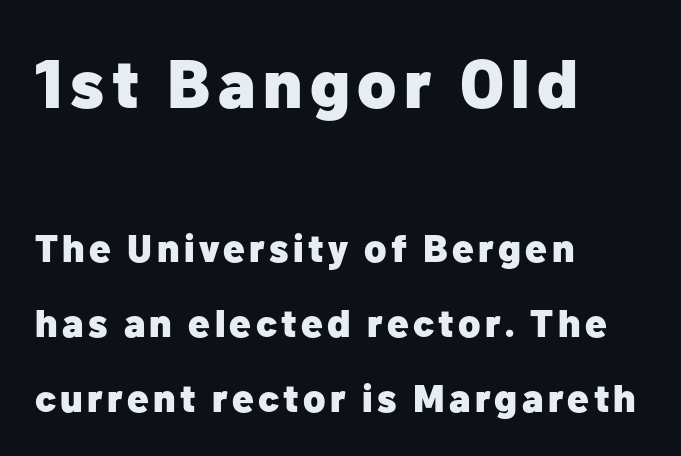
The image shows 68 px heavy sans-serif type, upright; set left-aligned, loose line spacing (1.92x), not underlined; the first (top) block is 1.74x larger; low stroke contrast and a medium x-height.
